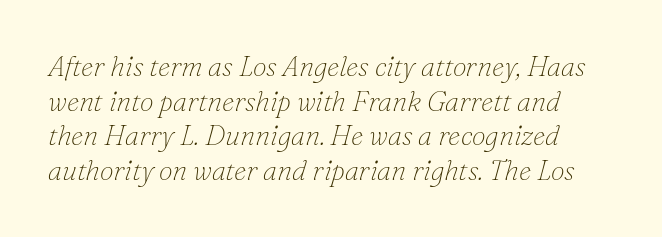
This is oblique type, the kind used for emphasis or titles. Anything drawn beneath the words? Only blank space. Caption: face not bold, strokes unweighted. Examine the stroke ends and you'll spot serifs. This rendering leaves character spacing at its baseline value.
